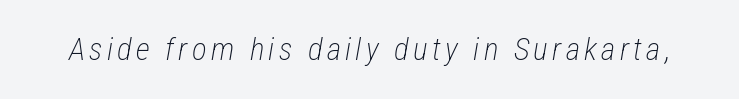
{"italic": "yes", "lean": "right", "slant_degrees": 12, "bold": "no", "weight": "light", "width": "condensed", "stroke_contrast": "low", "x_height": "medium", "monospaced": "no", "underline": "no", "glyph_px": 31}
